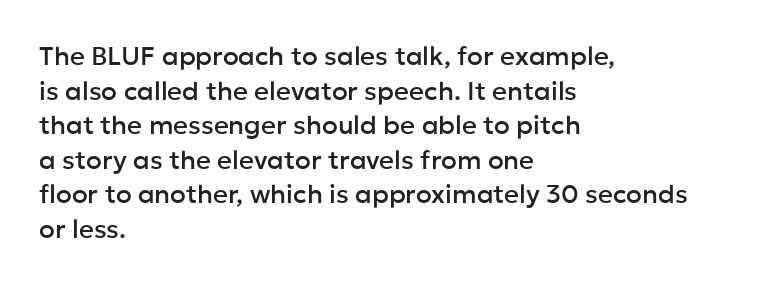
The image shows 26 px text type, upright; set left-aligned, normal line spacing (1.33x), normal letter spacing, not underlined.
